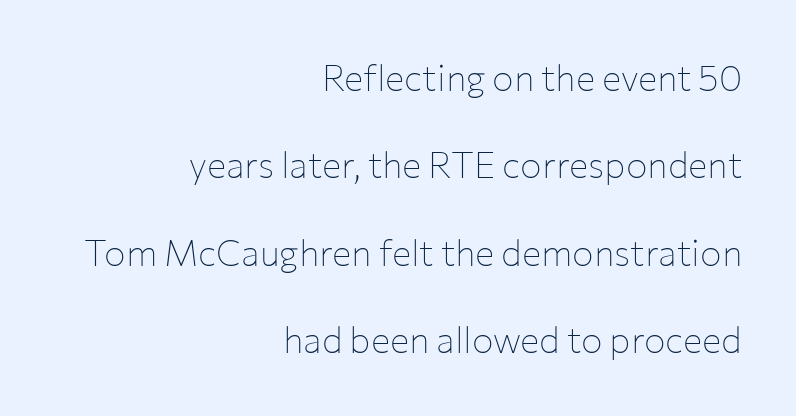
The image shows 36 px thin sans-serif type, upright; set right-aligned, loose line spacing (2.43x), normal letter spacing, not underlined; low stroke contrast and a medium x-height.
